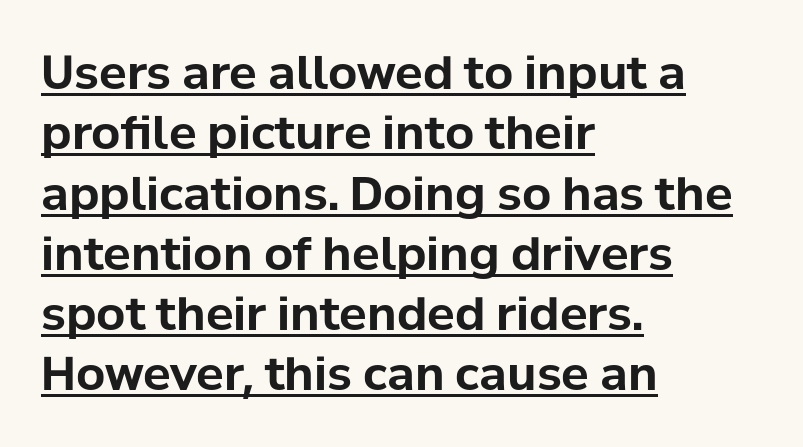
{"serif": "no", "italic": "no", "bold": "yes", "weight": "bold", "width": "normal", "stroke_contrast": "low", "x_height": "medium", "monospaced": "no", "underline": "yes", "align": "left", "line_spacing": "normal", "line_spacing_ratio": 1.31, "letter_spacing": "normal", "letter_spacing_em": 0.0, "glyph_px": 46}
